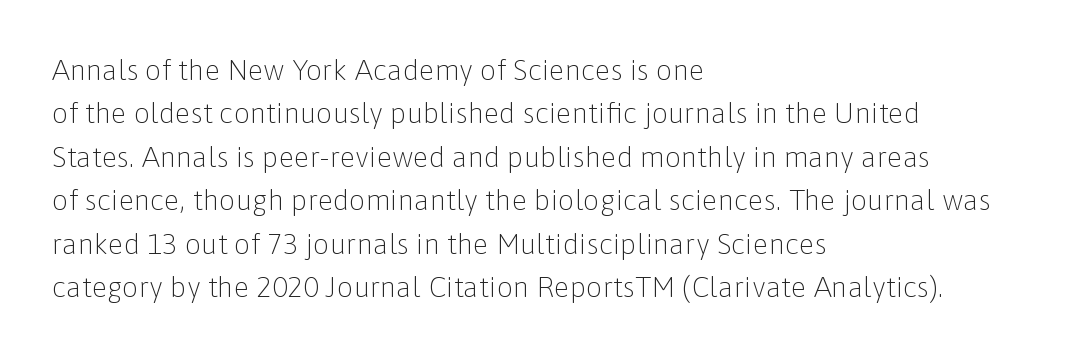
The image shows 29 px light sans-serif type, upright; set left-aligned, normal line spacing (1.5x), normal letter spacing, not underlined; low stroke contrast and a medium x-height.
